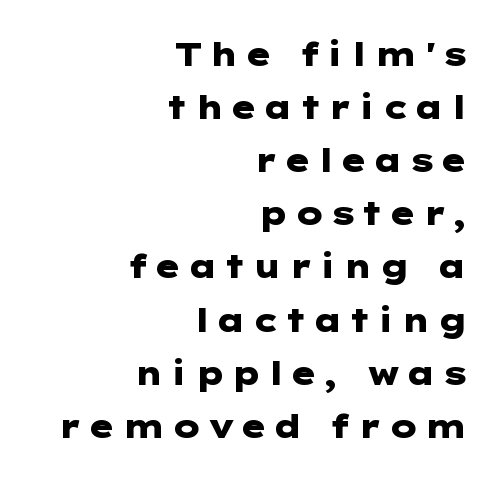
You can tell it's not italic because the verticals are truly vertical. Notice how the passage keeps a crisp vertical edge on the right only. Descender tails drop into unmarked territory. Look at the stroke-to-counter ratio: heavy, a bold. The rendering shows plain stroke endings on the letterforms — a sans-serif design.
